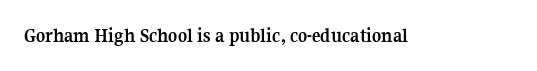
The image shows 20 px bold type, upright; set normal letter spacing, not underlined.
